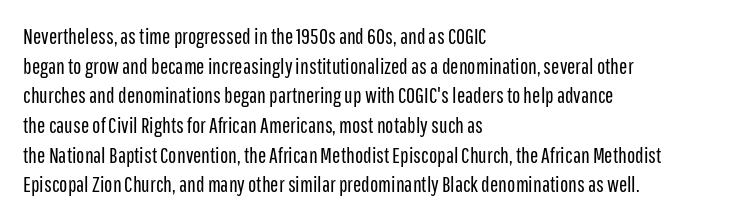
Unmarked baselines from the first word to the last. The designer left line spacing at the default. The rendering anchors every line to the left-hand side. The gaps between neighbouring characters are ordinary and unremarkable. The type sits square on the baseline with zero lean.
